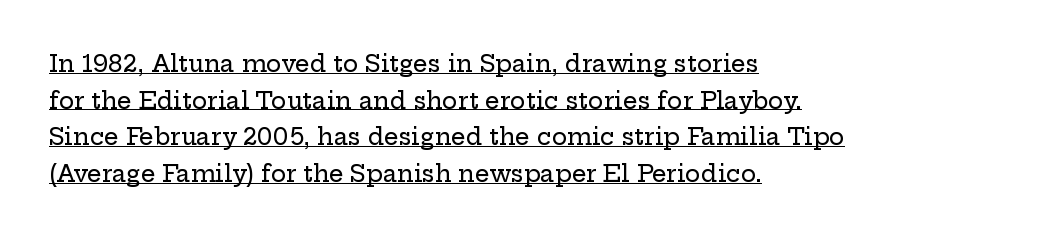
This is the regular roman posture of the typeface. The gaps between neighbouring characters are ordinary and unremarkable. Reading down the block, your eye returns to a fixed left position each line. These lines sit exactly where default settings would place them.
